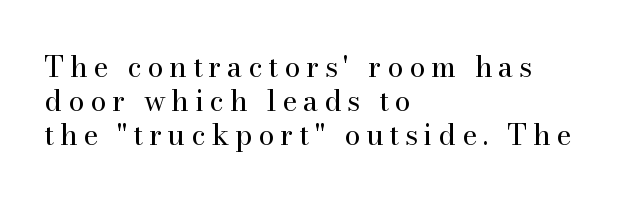
{"serif": "yes", "italic": "no", "bold": "no", "weight": "regular", "width": "normal", "stroke_contrast": "high", "x_height": "small", "monospaced": "no", "underline": "no", "align": "left", "line_spacing_ratio": 1.18, "letter_spacing": "wide", "letter_spacing_em": 0.2, "glyph_px": 29}
